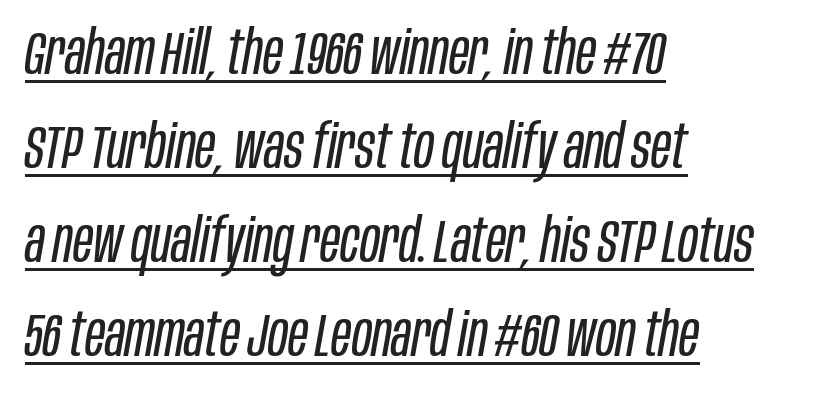
The image shows 61 px regular-weight, condensed type, italic (leaning right); set left-aligned, normal line spacing (1.54x), normal letter spacing, underlined; low stroke contrast and a large x-height.
